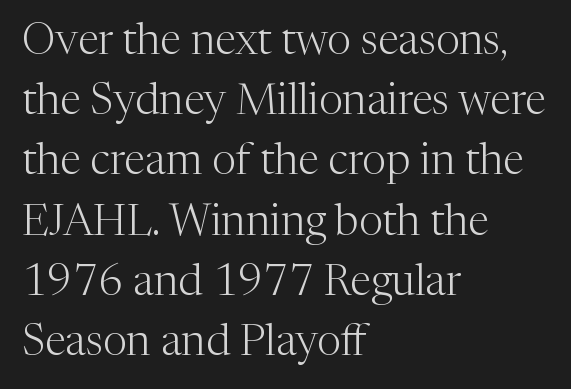
The rendering uses a moderate line-height, typical for paragraphs. Short note: letters normally spaced. To sum up the face: it has serifs. The lines in this sample share a left origin and differ only in where they stop. The face used here is proportionally spaced, like ordinary book or web type.
